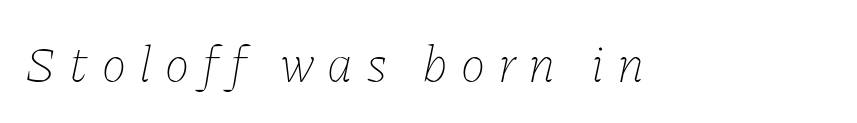
{"italic": "yes", "lean": "right", "slant_degrees": 11, "bold": "no", "weight": "thin", "width": "normal", "stroke_contrast": "low", "x_height": "medium", "monospaced": "no", "underline": "no", "letter_spacing": "wide", "letter_spacing_em": 0.26, "glyph_px": 52}
